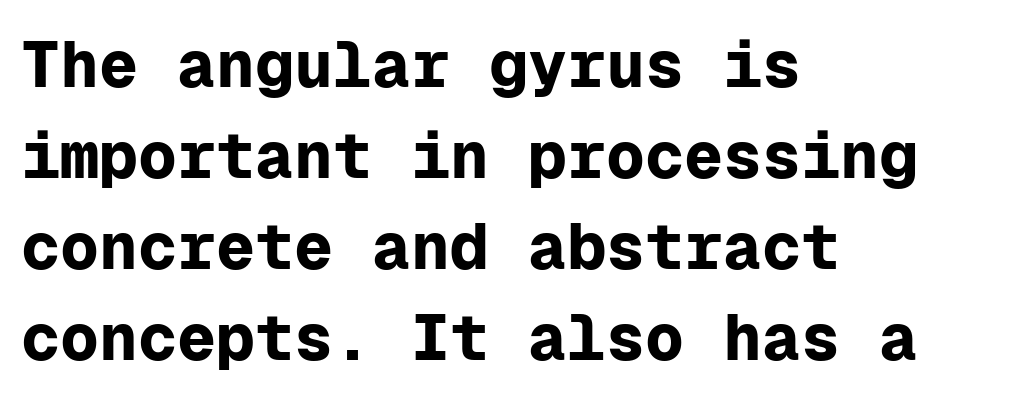
The image shows 65 px bold sans-serif type, upright, monospaced; set left-aligned, normal line spacing (1.4x), normal letter spacing, not underlined; low stroke contrast and a medium x-height.
